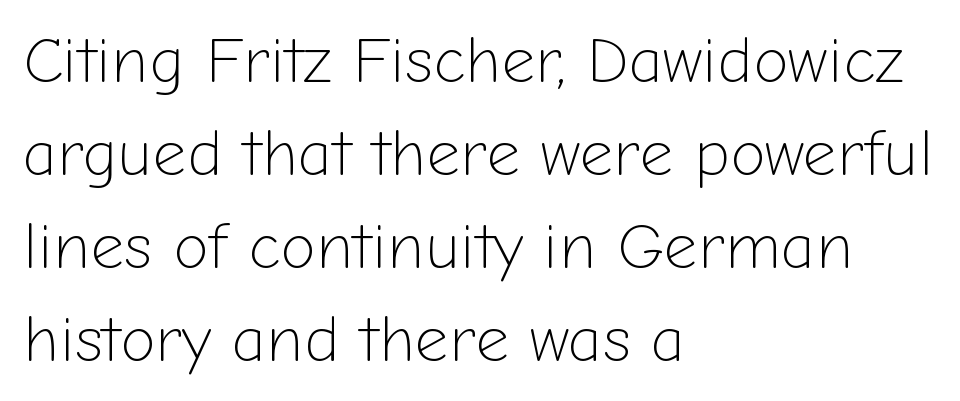
{"serif": "no", "italic": "no", "bold": "no", "weight": "light", "width": "normal", "stroke_contrast": "low", "x_height": "medium", "monospaced": "no", "underline": "no", "align": "left", "line_spacing": "normal", "line_spacing_ratio": 1.43, "letter_spacing": "normal", "letter_spacing_em": 0.0, "glyph_px": 65}
